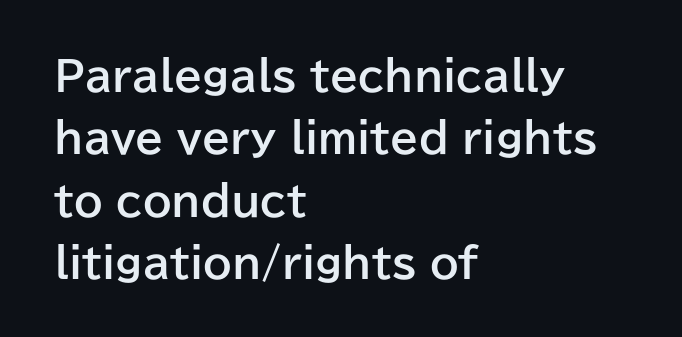
The image shows 41 px bold sans-serif type, upright; set left-aligned, normal line spacing (1.52x), normal letter spacing, not underlined; low stroke contrast and a medium x-height.
